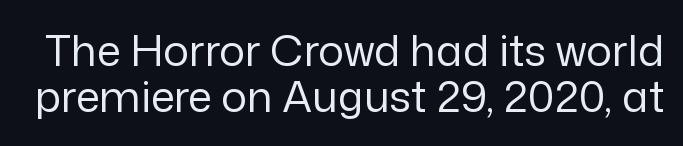
The image shows 43 px regular-weight sans-serif type, upright; set tight line spacing (1.08x), normal letter spacing, not underlined; low stroke contrast and a medium x-height.
